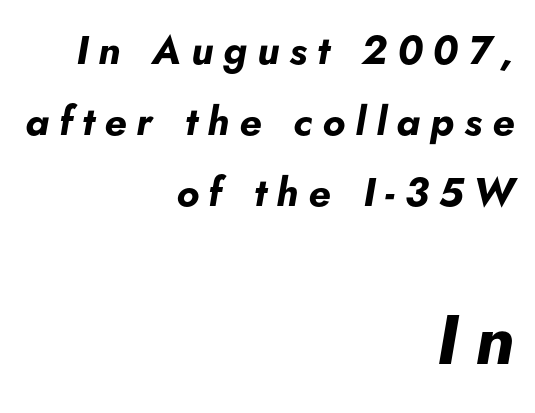
{"italic": "yes", "lean": "right", "slant_degrees": 5, "bold": "yes", "weight": "bold", "width": "normal", "stroke_contrast": "low", "x_height": "small", "monospaced": "no", "underline": "no", "align": "right", "line_spacing_ratio": 1.77, "letter_spacing": "wide", "letter_spacing_em": 0.25, "larger_block": "second", "size_ratio": 1.75, "glyph_px": 70}
